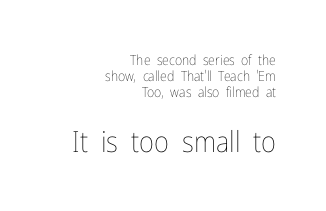
The image shows 29 px thin, condensed type, upright; set right-aligned, tight line spacing (1.13x), normal letter spacing, not underlined; the second (bottom) block is 2.07x larger; low stroke contrast and a medium x-height.
